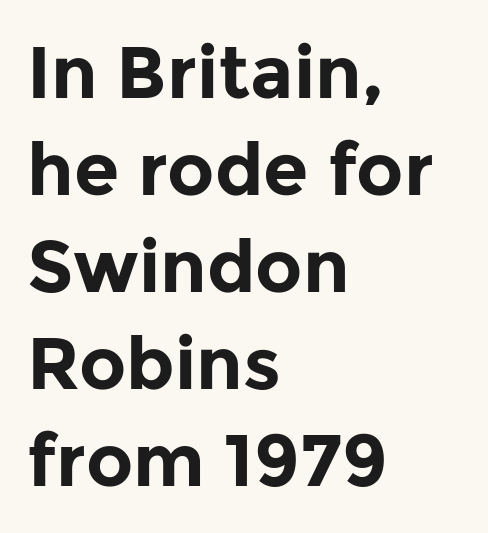
The image shows 73 px bold sans-serif type, upright; set left-aligned, normal line spacing (1.33x), normal letter spacing, not underlined; low stroke contrast and a medium x-height.
